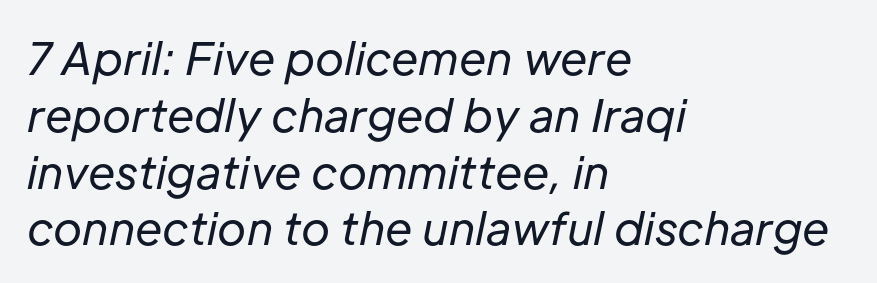
{"italic": "yes", "lean": "right", "slant_degrees": 12, "bold": "no", "weight": "regular", "width": "normal", "stroke_contrast": "low", "x_height": "medium", "monospaced": "no", "underline": "no", "align": "left", "line_spacing": "normal", "line_spacing_ratio": 1.29, "letter_spacing": "normal", "letter_spacing_em": 0.0, "glyph_px": 44}
